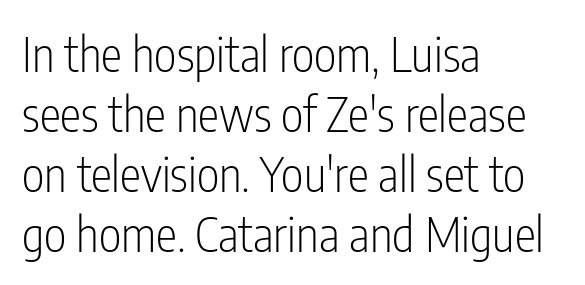
The characters are drawn with everyday or finer stroke widths. Letter spacing: default. Reading down the column, the eye jumps a familiar distance to each next line. Leftover space on each line is placed entirely after the last word. The characters display no serif detailing; their extremities are plain. Is there any slant? The stems are plumb.
